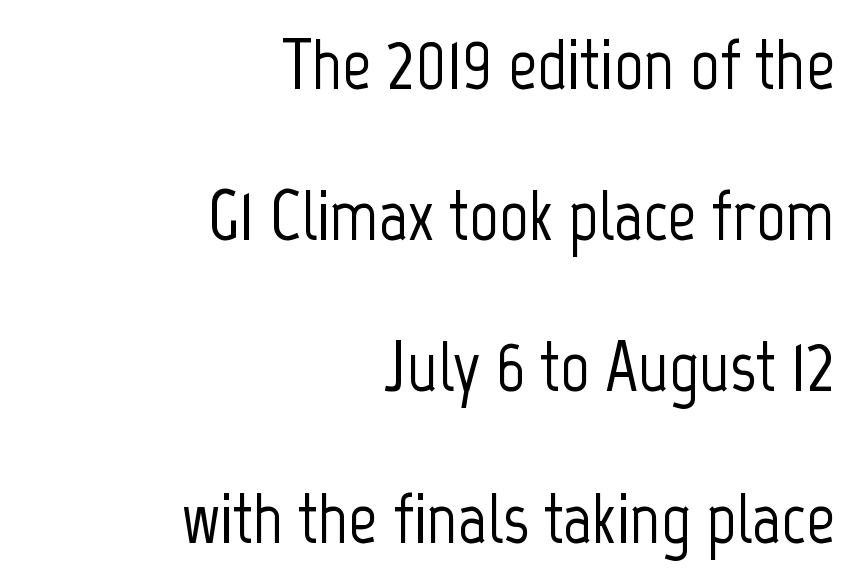
{"serif": "no", "italic": "no", "width": "condensed", "stroke_contrast": "low", "x_height": "medium", "monospaced": "no", "underline": "no", "align": "right", "line_spacing": "loose", "line_spacing_ratio": 2.1, "letter_spacing": "normal", "letter_spacing_em": 0.0, "glyph_px": 72}
